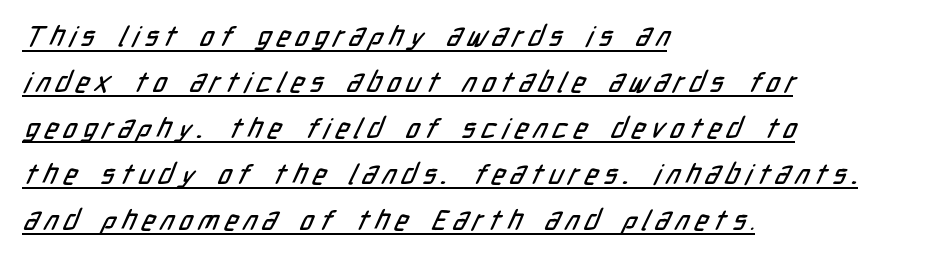
{"serif": "no", "width": "condensed", "stroke_contrast": "low", "x_height": "medium", "monospaced": "no", "underline": "yes", "align": "left", "line_spacing": "normal", "line_spacing_ratio": 1.64, "letter_spacing": "wide", "letter_spacing_em": 0.21, "glyph_px": 28}
